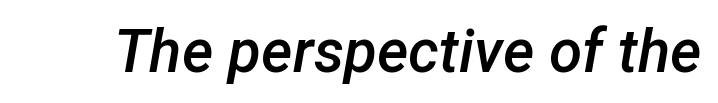
The image shows 60 px semibold type, italic (leaning right); set normal letter spacing, not underlined; low stroke contrast and a medium x-height.
